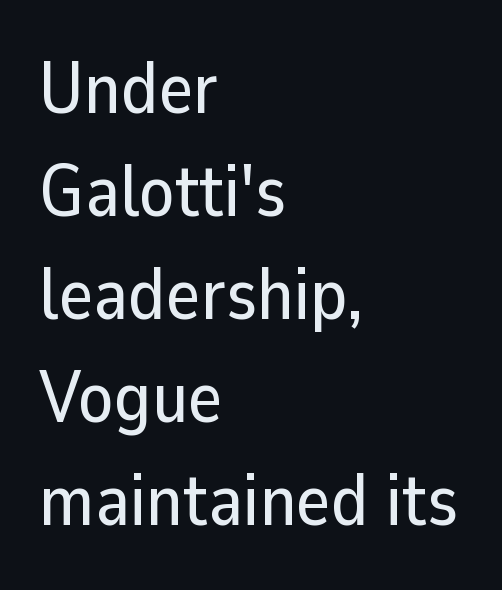
The image shows 73 px sans-serif type, upright; set left-aligned, normal line spacing (1.41x), normal letter spacing, not underlined; low stroke contrast and a medium x-height.
